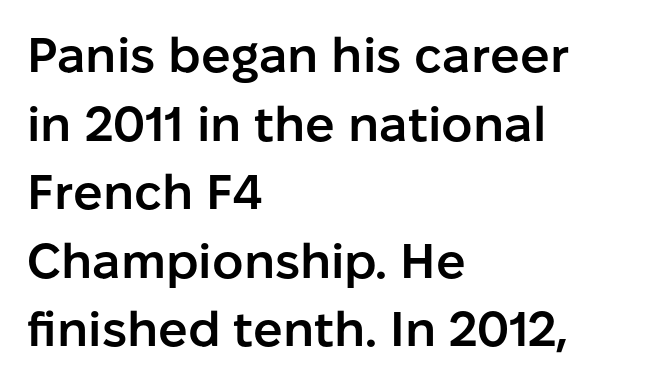
A typesetter would label this face a sans. The zone under the glyphs is completely vacant. I'd describe the lettering as semibold — firm but not a full bold. Quick note: interline space is typical.
